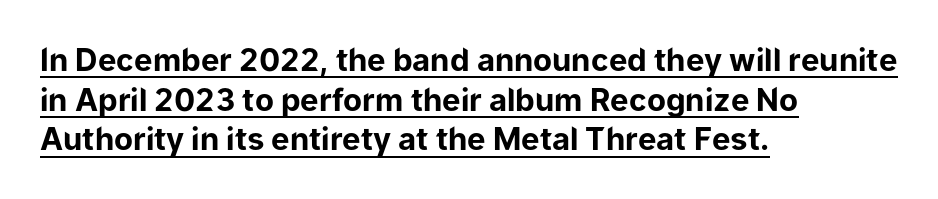
The image shows 31 px bold sans-serif type, upright; set left-aligned, normal line spacing (1.28x), normal letter spacing, underlined; low stroke contrast and a medium x-height.
